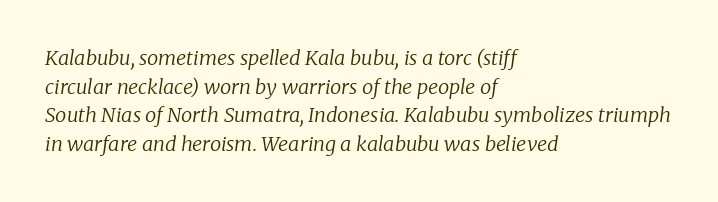
Q: Is the text bold? A: No.
Q: Is the text italic (slanted)? A: Yes, it leans right by about 8 degrees.
Q: Is the text underlined? A: No.
Q: How is the paragraph aligned? A: Left-aligned.
Q: Is the spacing between letters normal or unusually wide? A: Normal.
Q: Is the spacing between lines tight, normal or loose? A: Normal.
